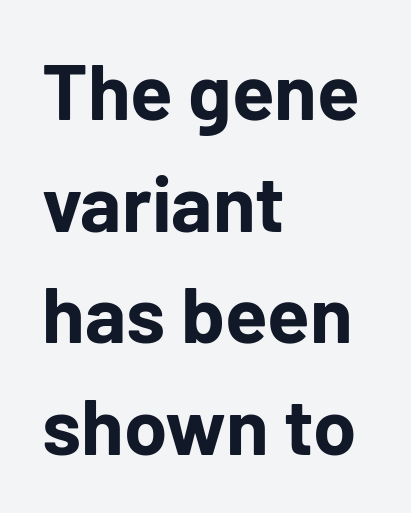
The image shows 78 px bold sans-serif type, upright; set left-aligned, normal line spacing (1.43x), normal letter spacing, not underlined; low stroke contrast and a medium x-height.
